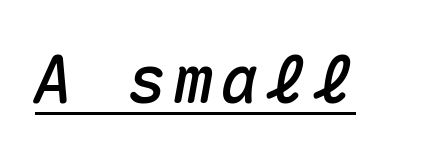
The image shows 66 px text type, italic (leaning right), monospaced; set underlined; medium stroke contrast and a medium x-height.
